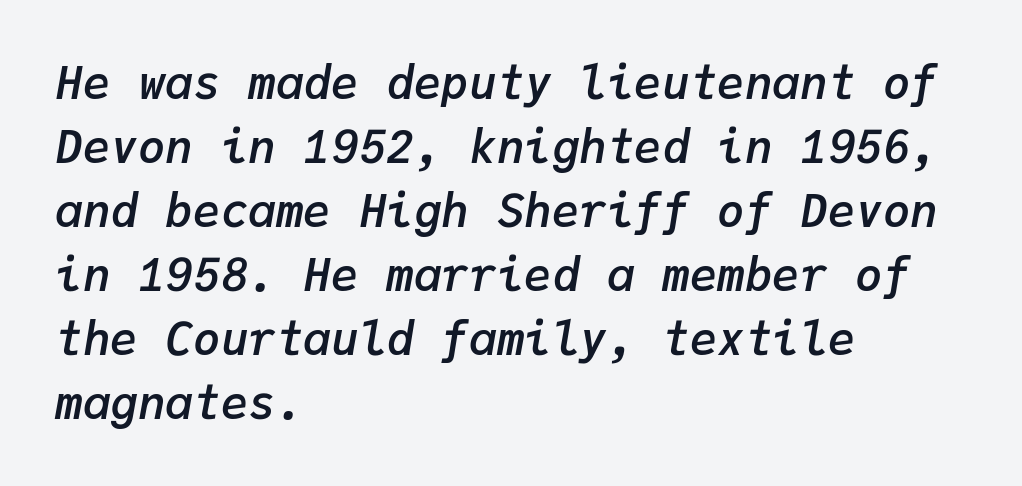
The image shows 46 px semibold type, italic (leaning right), monospaced; set left-aligned, normal line spacing (1.39x), normal letter spacing, not underlined; low stroke contrast and a medium x-height.
